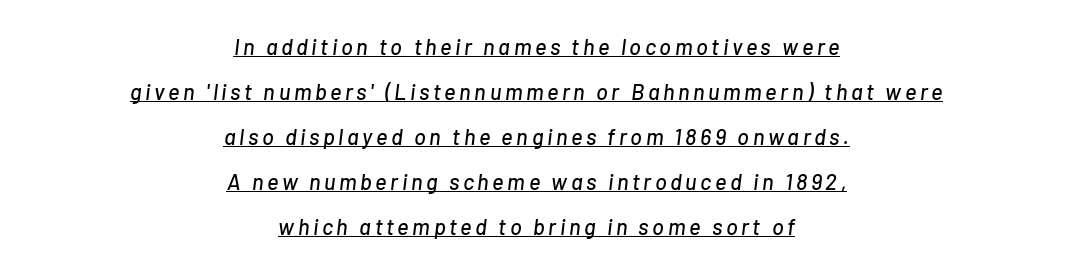
Students, observe the line beneath the letters — that is underlining. If you drew a line through each stem, it would be angled. Horizontal bands of white between lines are thick stripes. The lines are quadded center.
